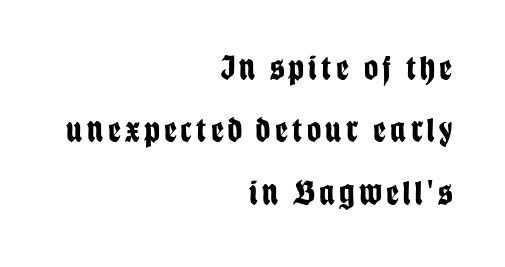
The image shows 35 px bold, condensed sans-serif type, upright; set right-aligned, line spacing 1.78x, not underlined; low stroke contrast and a large x-height.
